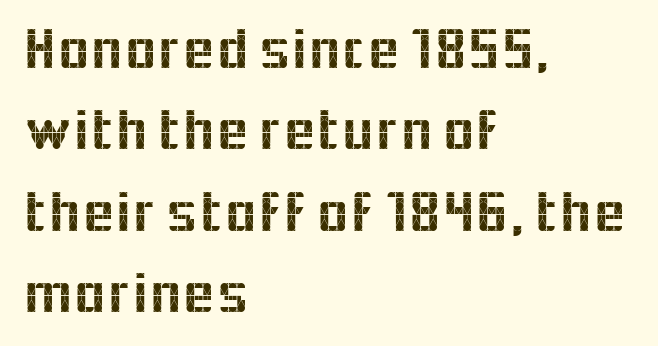
The image shows 59 px sans-serif type, upright; set left-aligned, normal line spacing (1.38x), normal letter spacing, not underlined; a medium x-height.
